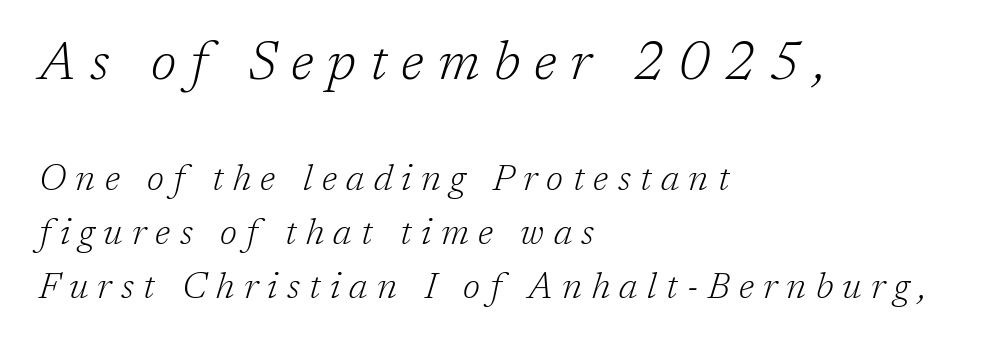
Q: Is the text bold? A: No.
Q: Is the text italic (slanted)? A: Yes, it leans right by about 17 degrees.
Q: Is the typeface a serif or a sans-serif typeface? A: Serif.
Q: Is the text underlined? A: No.
Q: How is the paragraph aligned? A: Left-aligned.
Q: Is the spacing between letters normal or unusually wide? A: Unusually wide.
Q: Is the spacing between lines tight, normal or loose? A: Normal.
Q: Which block of text is set in a larger size, the first (top) or the second (bottom)? A: The first (top) one.
Q: Width (condensed, normal, or wide)? A: Normal.
Q: Stroke contrast? A: Low.
Q: x-height? A: Medium.
Q: Monospaced? A: No.
